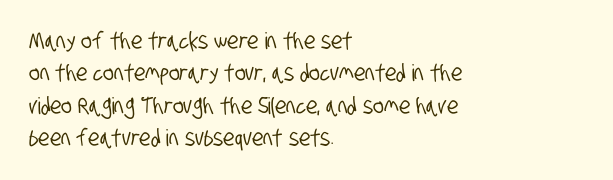
The image shows 23 px text type; set left-aligned, normal line spacing (1.41x), normal letter spacing, not underlined.
